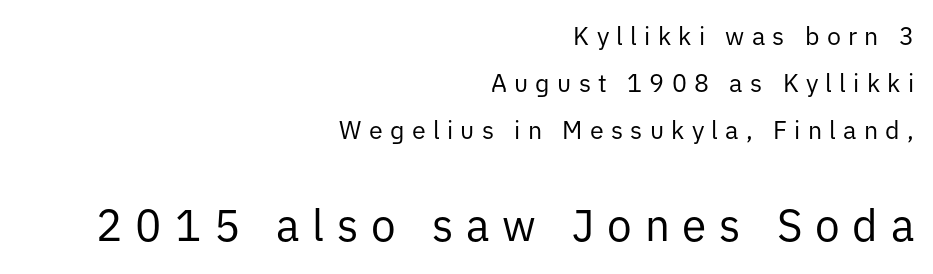
The image shows 44 px regular-weight sans-serif type, upright; set right-aligned, line spacing 1.88x, unusually wide letter spacing (+0.29 em), not underlined; the second (bottom) block is 1.76x larger; low stroke contrast and a medium x-height.
